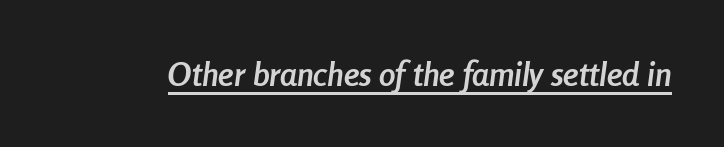
Proportional: the letters do not fall into vertical columns. Look at the stroke-to-counter ratio: heavy, a bold. Has an underline been added? It has. Is the letter spacing exaggerated? No — it looks like the ordinary default. A typesetter would mark this as italic.
